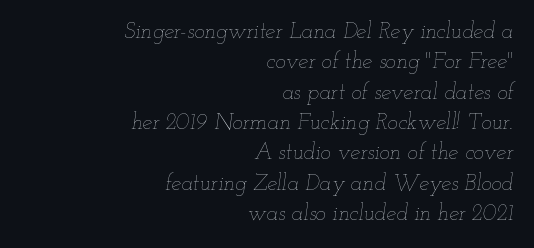
What's the leading like? Ordinary, nothing unusual. Designer's note — italics engaged. The gap between lines stays unmarked. A light-to-regular cut is what we see here. The face used here is rendered with its standard letterfit.
